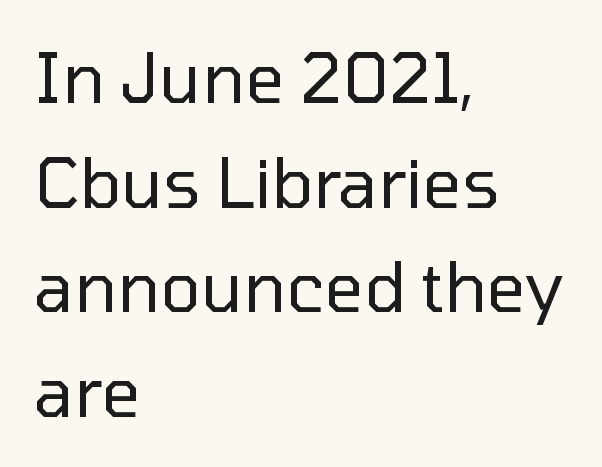
The image shows 68 px regular-weight sans-serif type, upright; set left-aligned, normal line spacing (1.54x), normal letter spacing, not underlined; low stroke contrast and a medium x-height.
